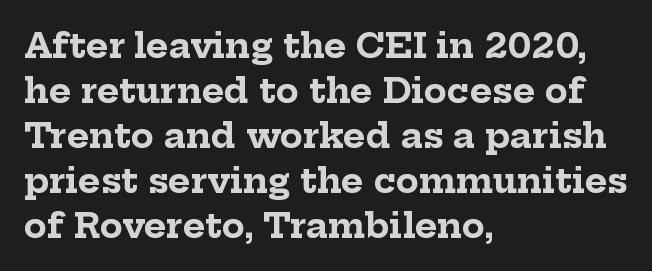
Italic: no, the glyphs are upright roman. The passage shown has conventional tracking throughout. Caption: bold face, heavy strokes. Letterform terminals end in serifs throughout the passage. The letters advance in unequal steps, a hallmark of proportional type. If you drew a ruler down the left edge, every line would touch it.
